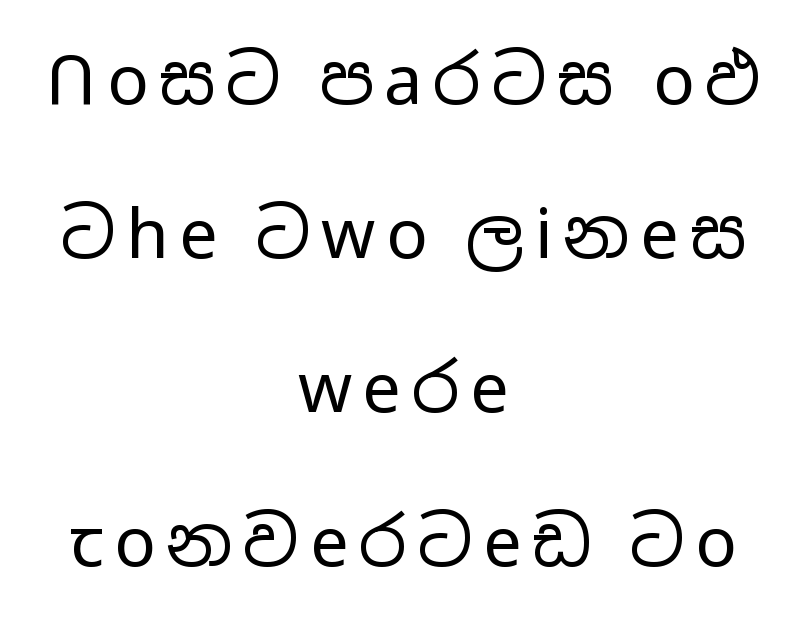
Q: Is the text bold? A: No.
Q: Is the text italic (slanted)? A: No, it is upright.
Q: Is the typeface a serif or a sans-serif typeface? A: Sans-serif.
Q: Is the text underlined? A: No.
Q: How is the paragraph aligned? A: Centered.
Q: Is the spacing between lines tight, normal or loose? A: Loose.
Q: Width (condensed, normal, or wide)? A: Wide.
Q: Stroke contrast? A: Low.
Q: x-height? A: Medium.
Q: Monospaced? A: No.
